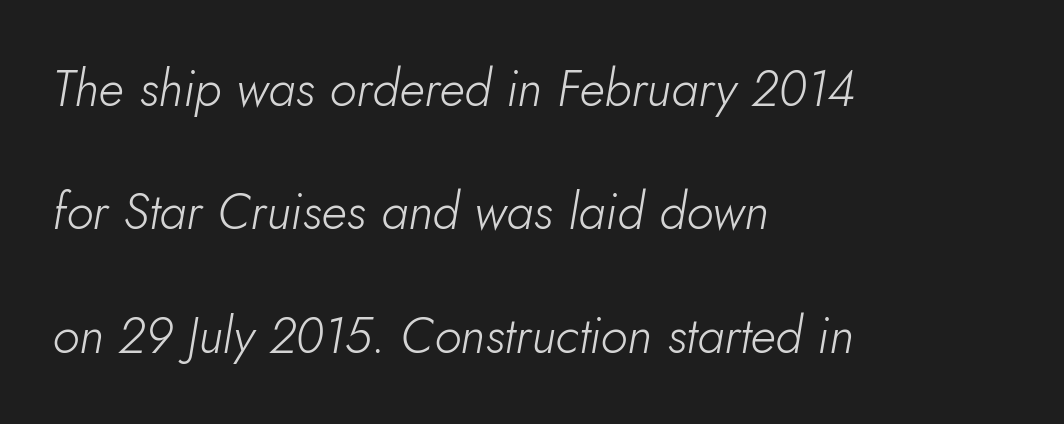
The font sits on the lighter half of the weight spectrum, regular included. The letters advance in unequal steps, a hallmark of proportional type. The whole block is typeset with a tilt. The rendering uses a large line-height, opening up the rows. Underlining? Definitely not there.
